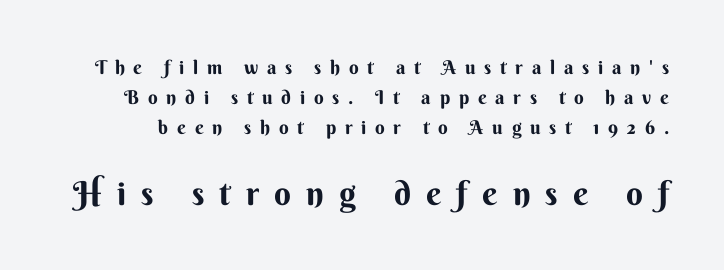
Compare the two chunks: the lower has the greater cap height. Plenty of ink on the page — the face is bold. Does the type have serifs? No, each stem ends abruptly. Look at the tracking — it's clearly loosened, letters drifting apart. Is there much room between lines? A standard amount, neither cramped nor airy. You could not count columns in this text — the font is proportionally spaced.
